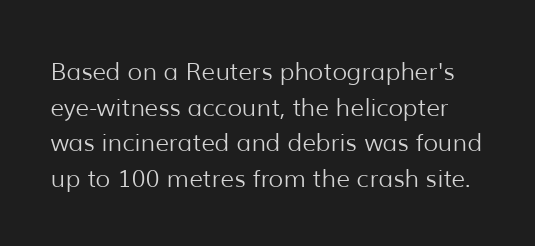
{"italic": "no", "bold": "no", "underline": "no", "line_spacing": "normal", "line_spacing_ratio": 1.48, "letter_spacing": "normal", "letter_spacing_em": 0.0, "glyph_px": 24}
